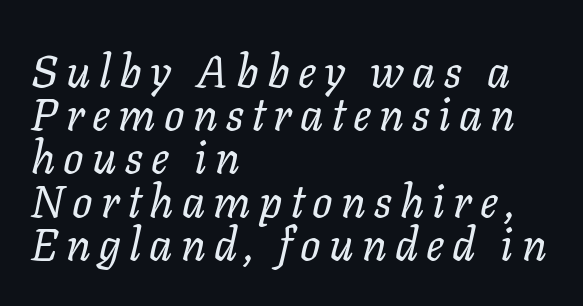
Q: Is the text bold? A: No.
Q: Is the text italic (slanted)? A: Yes, it leans right by about 11 degrees.
Q: Is the text underlined? A: No.
Q: How is the paragraph aligned? A: Left-aligned.
Q: Is the spacing between lines tight, normal or loose? A: Tight.
Q: Width (condensed, normal, or wide)? A: Normal.
Q: Stroke contrast? A: Low.
Q: x-height? A: Medium.
Q: Monospaced? A: No.
